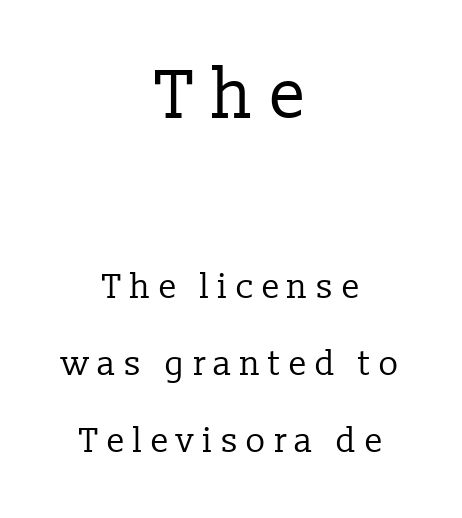
Which chunk is bigger? The first one — the top block dwarfs the bottom. The glyphs are unaccompanied by any horizontal stroke below them. Vertically, the passage feels expansive, rows floating well apart. Tracking value appears strongly positive — letters spread wide.
